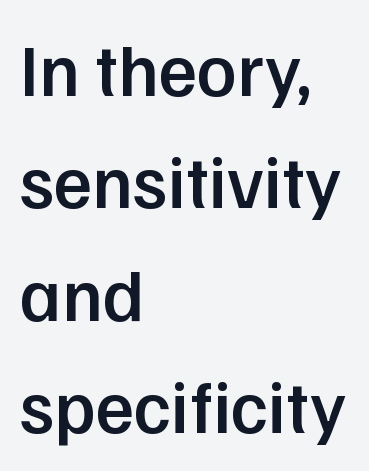
{"serif": "no", "italic": "no", "bold": "semi", "weight": "semibold", "width": "normal", "stroke_contrast": "low", "x_height": "medium", "monospaced": "no", "underline": "no", "align": "left", "line_spacing": "normal", "line_spacing_ratio": 1.52, "letter_spacing": "normal", "letter_spacing_em": 0.0, "glyph_px": 74}
